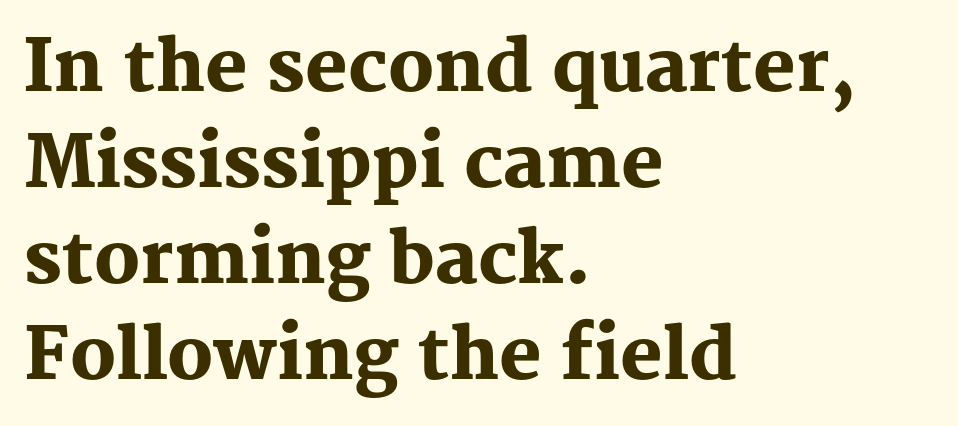
The image shows 71 px heavy serif type, upright; set left-aligned, normal line spacing (1.35x), normal letter spacing, not underlined; medium stroke contrast and a medium x-height.
